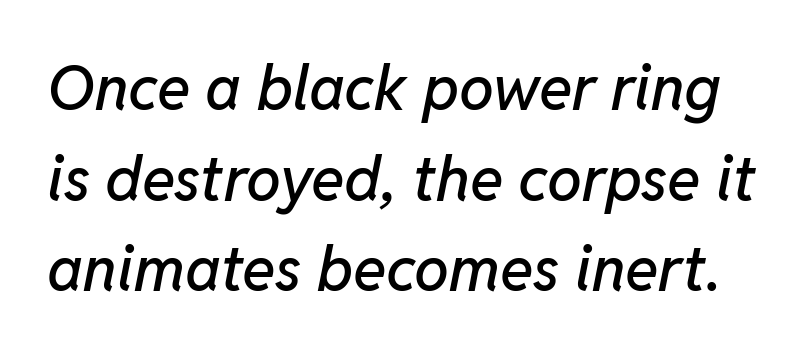
{"italic": "yes", "lean": "right", "slant_degrees": 11, "width": "normal", "stroke_contrast": "low", "x_height": "medium", "monospaced": "no", "underline": "no", "line_spacing": "normal", "line_spacing_ratio": 1.46, "letter_spacing": "normal", "letter_spacing_em": 0.0, "glyph_px": 62}
